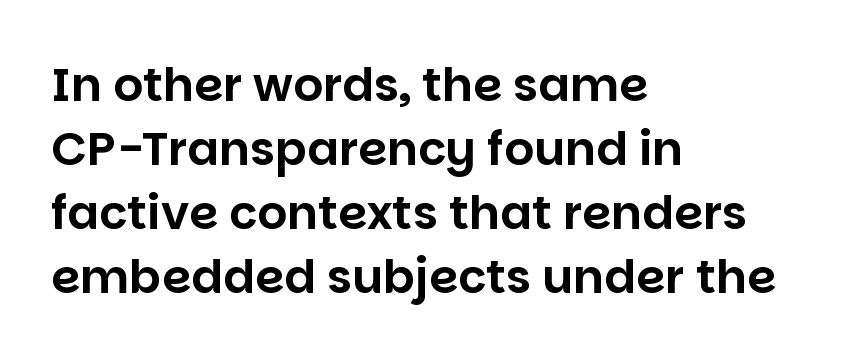
The image shows 47 px sans-serif type, upright; set left-aligned, normal line spacing (1.36x), normal letter spacing, not underlined; low stroke contrast and a large x-height.
